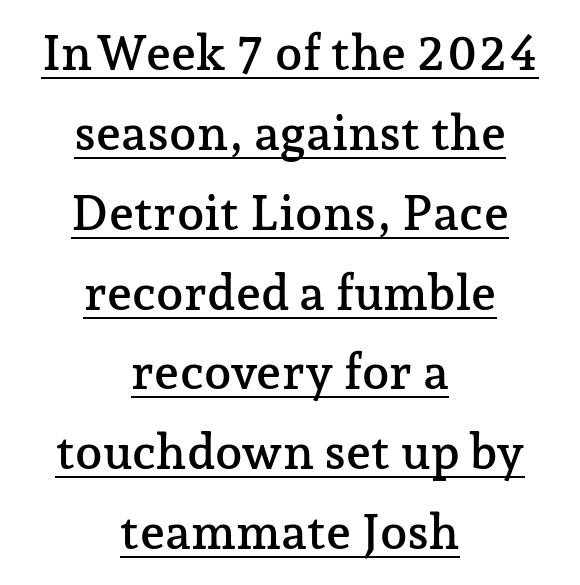
Q: Is the text italic (slanted)? A: No, it is upright.
Q: Is the typeface a serif or a sans-serif typeface? A: Serif.
Q: Is the text underlined? A: Yes.
Q: How is the paragraph aligned? A: Centered.
Q: Is the spacing between letters normal or unusually wide? A: Normal.
Q: Is the spacing between lines tight, normal or loose? A: Normal.
Q: Width (condensed, normal, or wide)? A: Normal.
Q: Stroke contrast? A: Low.
Q: x-height? A: Medium.
Q: Monospaced? A: No.
